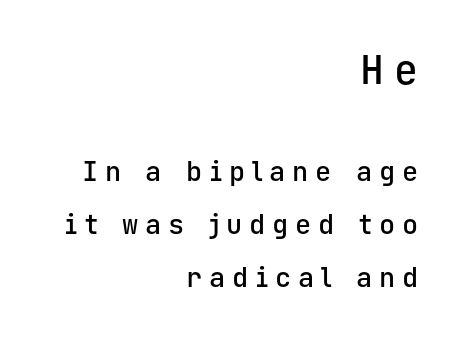
The image shows 40 px semibold sans-serif type, upright, monospaced; set right-aligned, loose line spacing (1.96x), unusually wide letter spacing (+0.25 em), not underlined; the first (top) block is 1.48x larger; low stroke contrast and a medium x-height.
